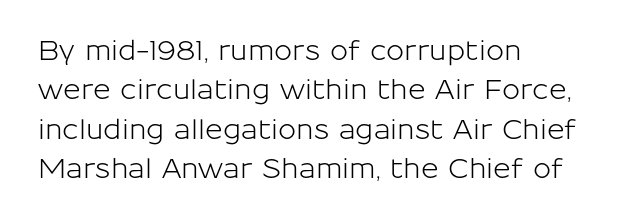
{"italic": "no", "underline": "no", "align": "left", "line_spacing": "normal", "line_spacing_ratio": 1.46, "letter_spacing": "normal", "letter_spacing_em": 0.0, "glyph_px": 27}
